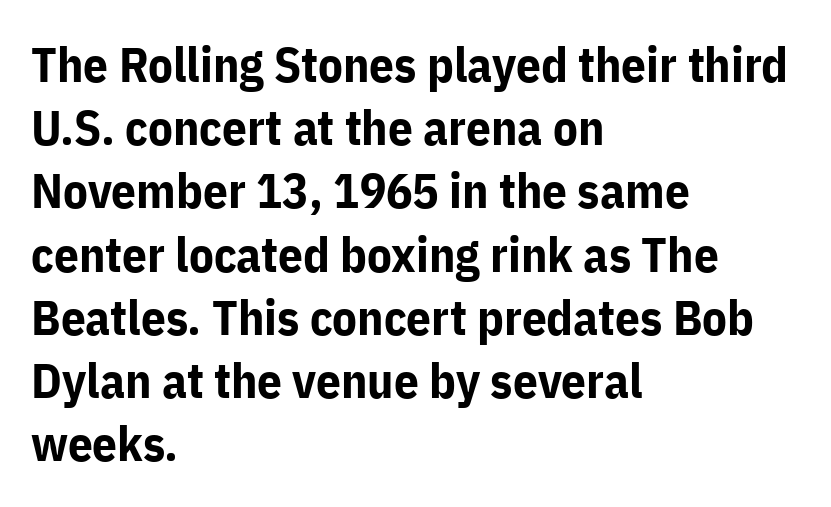
Q: Is the text bold? A: Yes.
Q: Is the text italic (slanted)? A: No, it is upright.
Q: Is the typeface a serif or a sans-serif typeface? A: Sans-serif.
Q: Is the text underlined? A: No.
Q: How is the paragraph aligned? A: Left-aligned.
Q: Is the spacing between letters normal or unusually wide? A: Normal.
Q: Is the spacing between lines tight, normal or loose? A: Normal.
Q: Width (condensed, normal, or wide)? A: Normal.
Q: Stroke contrast? A: Low.
Q: x-height? A: Medium.
Q: Monospaced? A: No.
